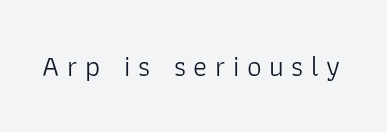
The rendering shows plain stroke endings on the letterforms — a sans-serif design. The string is rendered with underlining switched off. This is the regular roman posture of the typeface. Looks like regular typesetting: each glyph gets only the width it needs. Is the letter spacing exaggerated? Yes — the characters are pushed far apart. Stem width sits at or under what a default text font uses.
